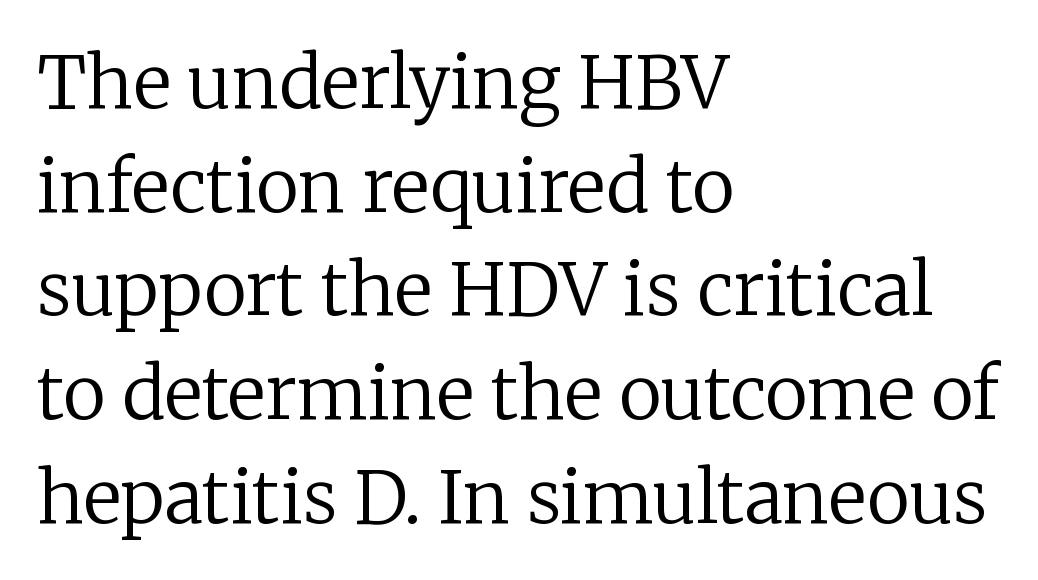
Q: Is the text bold? A: No.
Q: Is the text italic (slanted)? A: No, it is upright.
Q: Is the typeface a serif or a sans-serif typeface? A: Serif.
Q: Is the text underlined? A: No.
Q: How is the paragraph aligned? A: Left-aligned.
Q: Is the spacing between letters normal or unusually wide? A: Normal.
Q: Is the spacing between lines tight, normal or loose? A: Normal.
Q: Width (condensed, normal, or wide)? A: Normal.
Q: Stroke contrast? A: Low.
Q: x-height? A: Medium.
Q: Monospaced? A: No.
